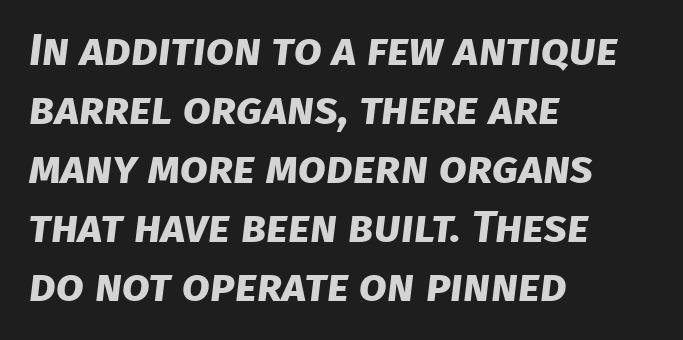
The image shows 45 px bold sans-serif type; set left-aligned, normal line spacing (1.31x), normal letter spacing, not underlined; low stroke contrast and a large x-height.
